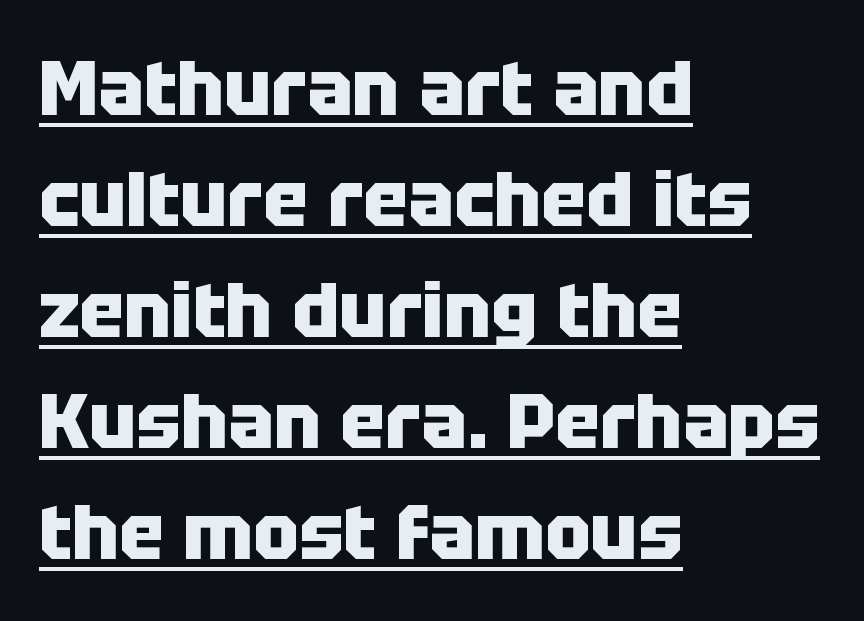
The image shows 76 px heavy sans-serif type, upright; set left-aligned, normal line spacing (1.46x), normal letter spacing, underlined; low stroke contrast and a large x-height.
